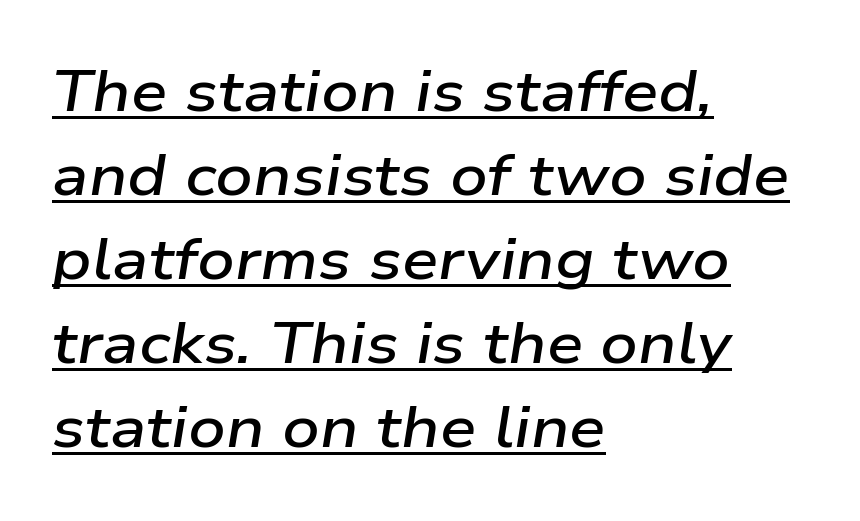
Glance below the letters and you will spot a drawn line. Alignment: flush left. A typesetter would call this proportional, since set widths differ per character. Each glyph is drawn with semibold strokes, heavier than normal yet not fully bold. Honestly, the letter spacing is just normal — you wouldn't notice it. A typesetter would call this leading conventional body-copy spacing.
